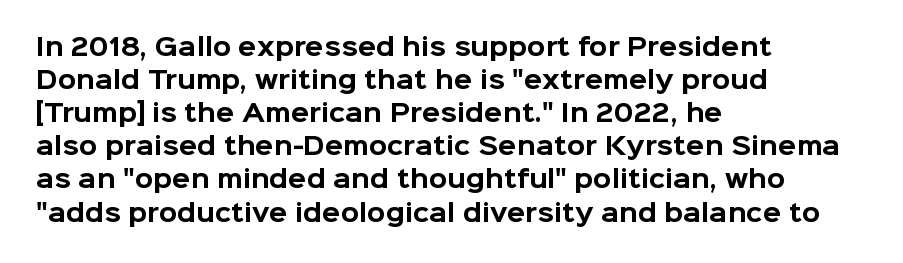
The image shows 24 px bold type, upright; set left-aligned, normal line spacing (1.38x), normal letter spacing, not underlined.
